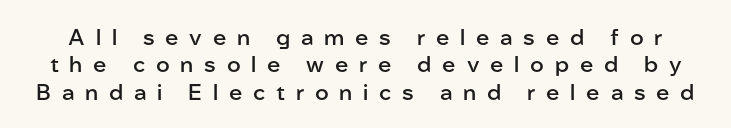
Decoration check: the copy has no underline. A semibold gives these letters moderate extra thickness, short of bold. A typesetter would call this leading conventional body-copy spacing. Words appear elongated and porous because spacing is wide. Style check: upright.
